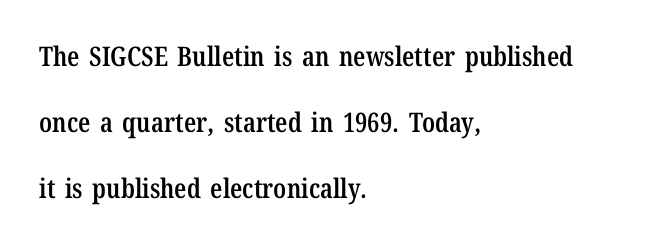
The image shows 27 px text type, upright; set left-aligned, loose line spacing (2.44x), normal letter spacing, not underlined.
